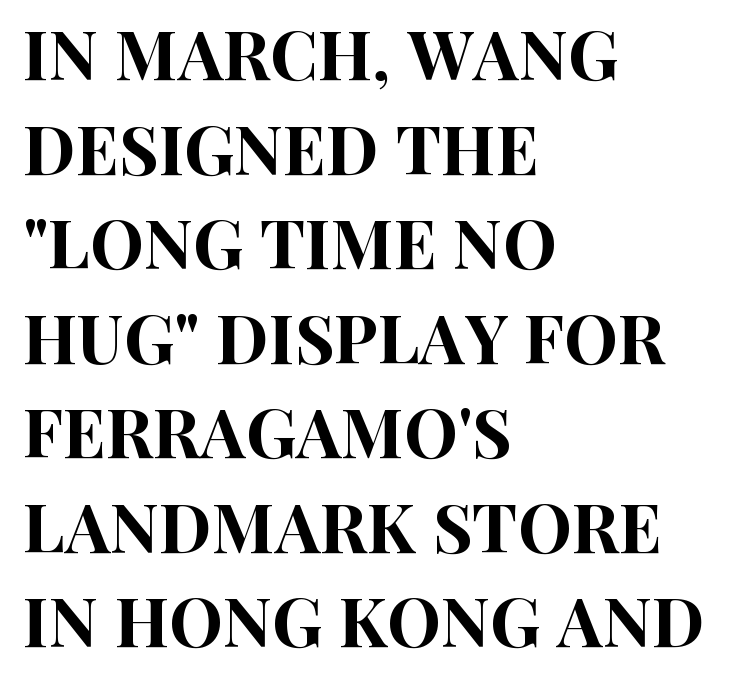
Summary of vertical rhythm: regular, with standard interline spacing. Here the designer chose a conventional face with non-uniform glyph widths. Descender tails drop into unmarked territory. The typeface chosen for these lines omits serifs.
